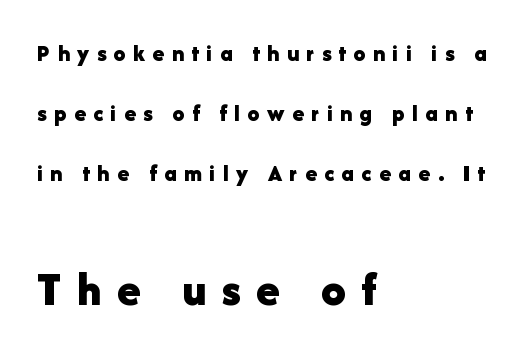
Q: Is the text bold? A: Yes.
Q: Is the text italic (slanted)? A: No, it is upright.
Q: Is the typeface a serif or a sans-serif typeface? A: Sans-serif.
Q: Is the text underlined? A: No.
Q: How is the paragraph aligned? A: Left-aligned.
Q: Is the spacing between letters normal or unusually wide? A: Unusually wide.
Q: Is the spacing between lines tight, normal or loose? A: Loose.
Q: Which block of text is set in a larger size, the first (top) or the second (bottom)? A: The second (bottom) one.
Q: Width (condensed, normal, or wide)? A: Normal.
Q: Stroke contrast? A: Low.
Q: x-height? A: Medium.
Q: Monospaced? A: No.
